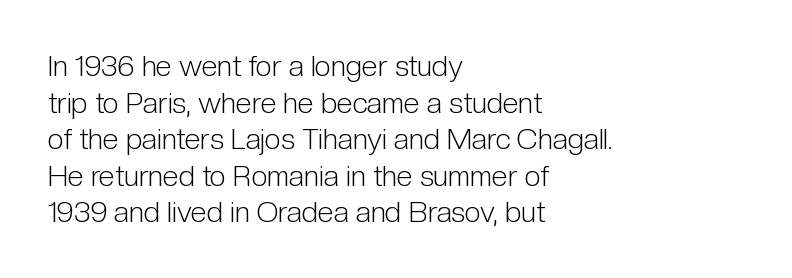
The image shows 29 px light, condensed sans-serif type, upright; set left-aligned, normal line spacing (1.26x), normal letter spacing, not underlined; low stroke contrast and a medium x-height.
